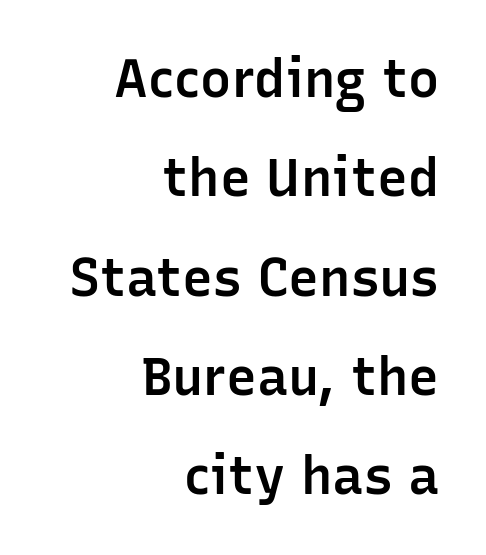
Each line ends at the same right margin while the left side varies. Tracking here is standard; glyphs follow each other at the usual distance. Looks like regular typesetting: each glyph gets only the width it needs. The characters look somewhat weighty, a semibold short of true bold.
